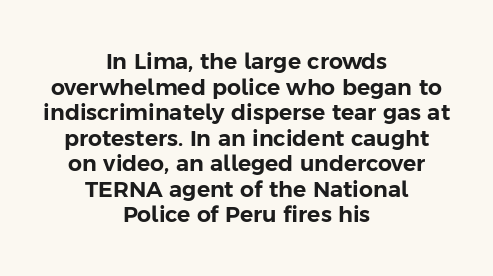
Q: Is the text italic (slanted)? A: No, it is upright.
Q: Is the text underlined? A: No.
Q: How is the paragraph aligned? A: Centered.
Q: Is the spacing between letters normal or unusually wide? A: Normal.
